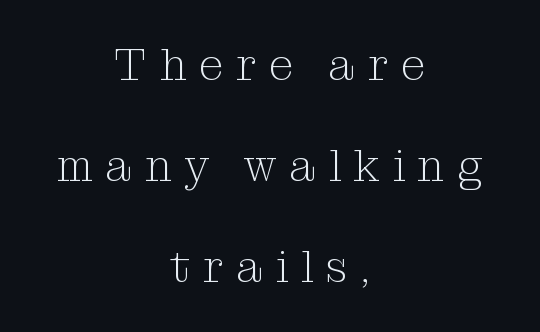
If you folded the block vertically in half, each line would mirror itself in length. Here the designer chose a conventional face with non-uniform glyph widths. Is this a heavy cut? Hardly; it is regular or lighter. A bare baseline throughout the passage.
